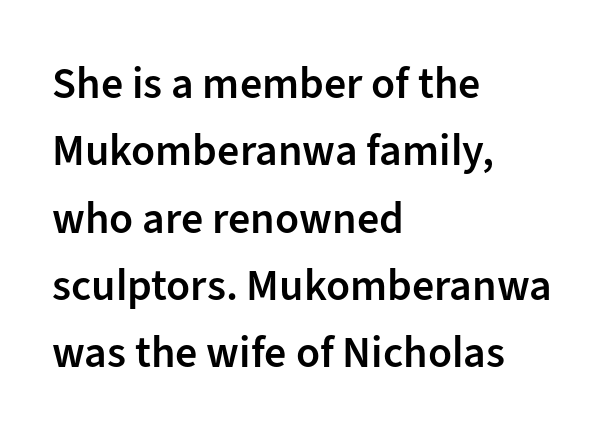
The characters display no serif detailing; their extremities are plain. The rendering uses a moderate line-height, typical for paragraphs. Stroke thickness is moderately raised; the sample reads as semibold. Is there any slant? The stems are plumb. The glyphs are unaccompanied by any horizontal stroke below them.
